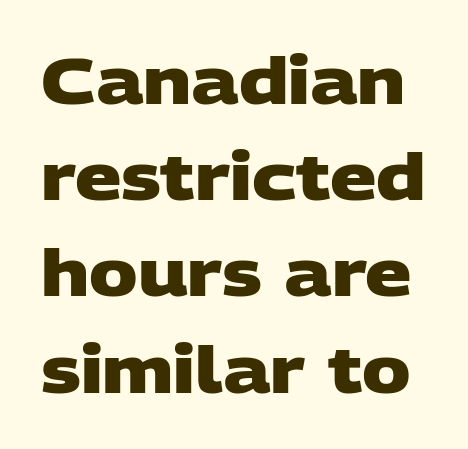
{"serif": "no", "bold": "yes", "weight": "heavy", "width": "wide", "stroke_contrast": "low", "x_height": "large", "monospaced": "no", "underline": "no", "line_spacing": "normal", "line_spacing_ratio": 1.48, "letter_spacing": "normal", "letter_spacing_em": 0.0, "glyph_px": 65}
